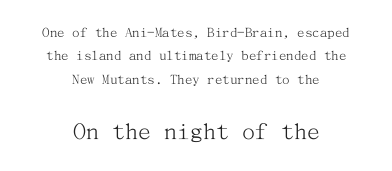
The line texture is even and compact thanks to regular tracking. The block of text has a typical density, with ordinary space between rows. Does the copy run flush right? No — it is centered line by line. The glyphs are unaccompanied by any horizontal stroke below them. The letters look calm and open, with moderate or lighter stems.
